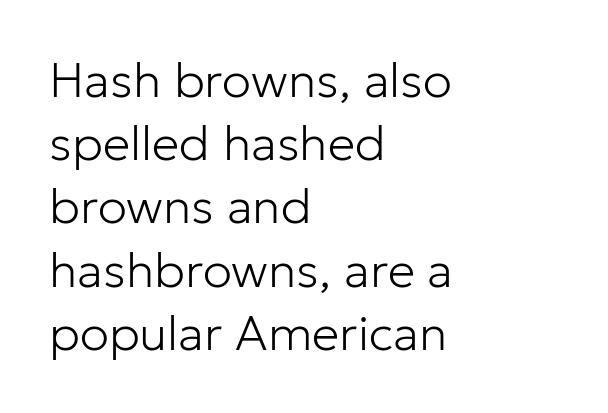
The image shows 49 px light sans-serif type, upright; set left-aligned, normal line spacing (1.29x), normal letter spacing, not underlined; low stroke contrast and a medium x-height.
